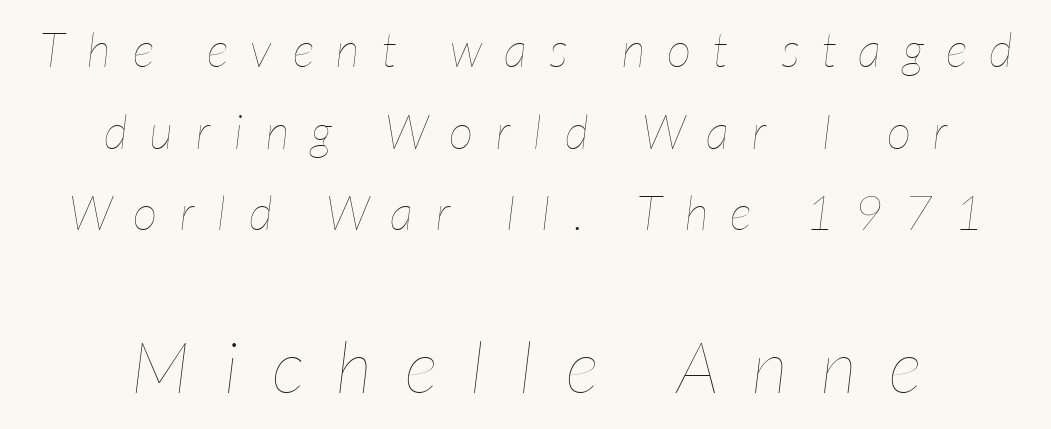
Q: Is the text bold? A: No.
Q: Is the text italic (slanted)? A: Yes, it leans right by about 7 degrees.
Q: Is the text underlined? A: No.
Q: How is the paragraph aligned? A: Centered.
Q: Is the spacing between letters normal or unusually wide? A: Unusually wide.
Q: Is the spacing between lines tight, normal or loose? A: Normal.
Q: Which block of text is set in a larger size, the first (top) or the second (bottom)? A: The second (bottom) one.
Q: Width (condensed, normal, or wide)? A: Condensed.
Q: Stroke contrast? A: Low.
Q: x-height? A: Medium.
Q: Monospaced? A: No.
